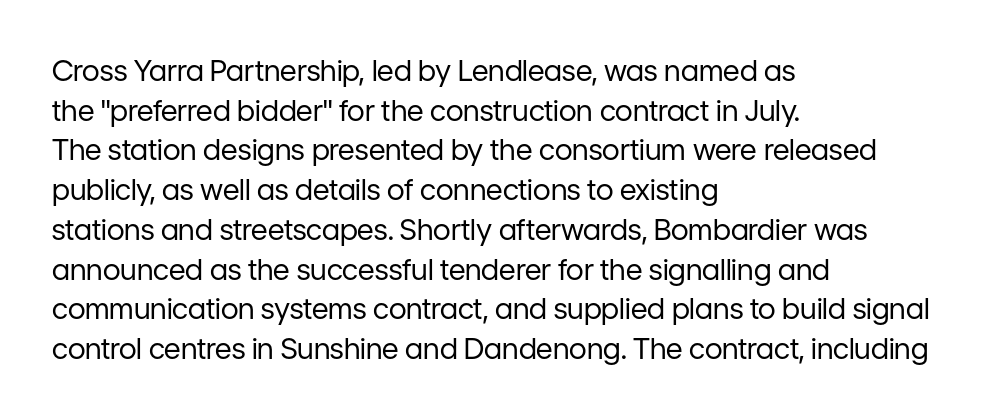
The image shows 29 px regular-weight sans-serif type, upright; set left-aligned, normal line spacing (1.37x), normal letter spacing, not underlined; low stroke contrast and a medium x-height.
